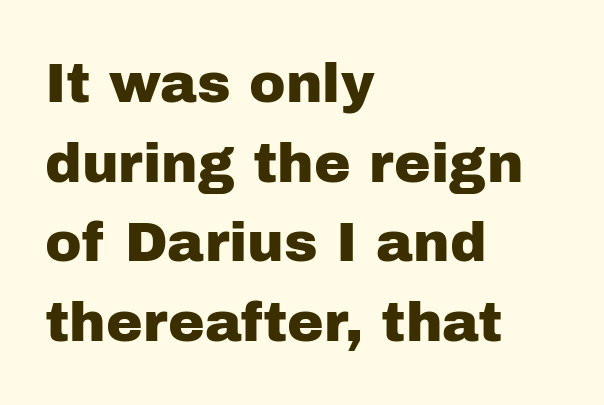
Q: Is the text italic (slanted)? A: No, it is upright.
Q: Is the typeface a serif or a sans-serif typeface? A: Sans-serif.
Q: Is the text underlined? A: No.
Q: How is the paragraph aligned? A: Left-aligned.
Q: Is the spacing between letters normal or unusually wide? A: Normal.
Q: Is the spacing between lines tight, normal or loose? A: Normal.
Q: Width (condensed, normal, or wide)? A: Normal.
Q: Stroke contrast? A: Low.
Q: x-height? A: Medium.
Q: Monospaced? A: No.
